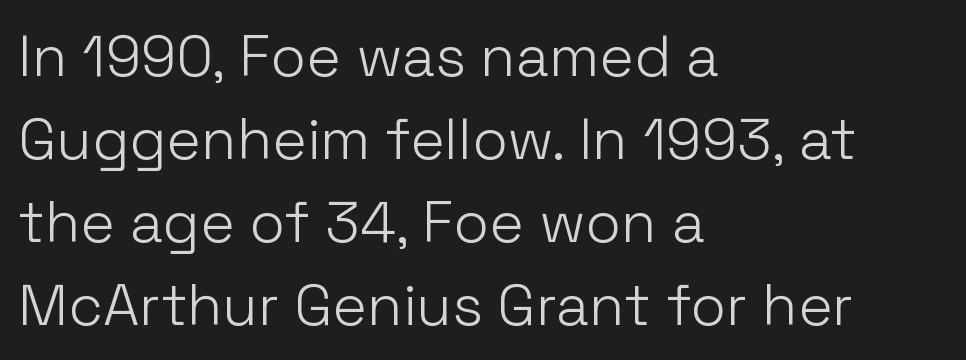
Q: Is the text bold? A: No.
Q: Is the text italic (slanted)? A: No, it is upright.
Q: Is the typeface a serif or a sans-serif typeface? A: Sans-serif.
Q: Is the text underlined? A: No.
Q: How is the paragraph aligned? A: Left-aligned.
Q: Is the spacing between letters normal or unusually wide? A: Normal.
Q: Is the spacing between lines tight, normal or loose? A: Normal.
Q: Width (condensed, normal, or wide)? A: Normal.
Q: Stroke contrast? A: Low.
Q: x-height? A: Medium.
Q: Monospaced? A: No.
